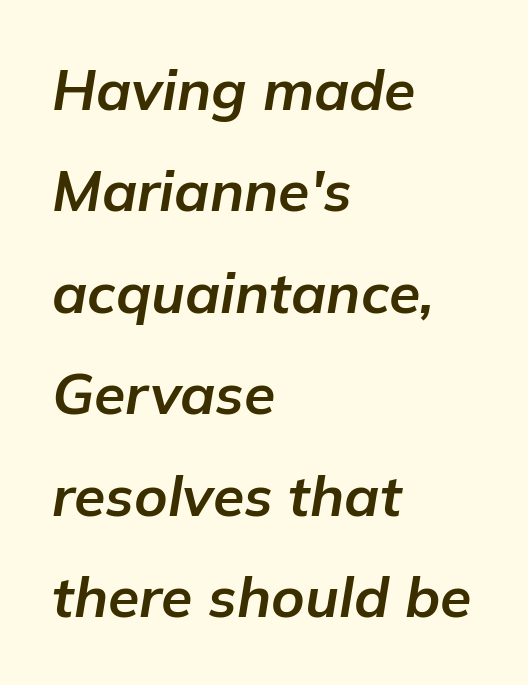
This sample has the flowing, uneven cadence of proportional lettering. Notice how the passage keeps a crisp vertical edge on the left only. The passage shown is not underscored anywhere. Every character sits at an angle, as italics do. Students, this is bold: see how much ink each stroke carries.
